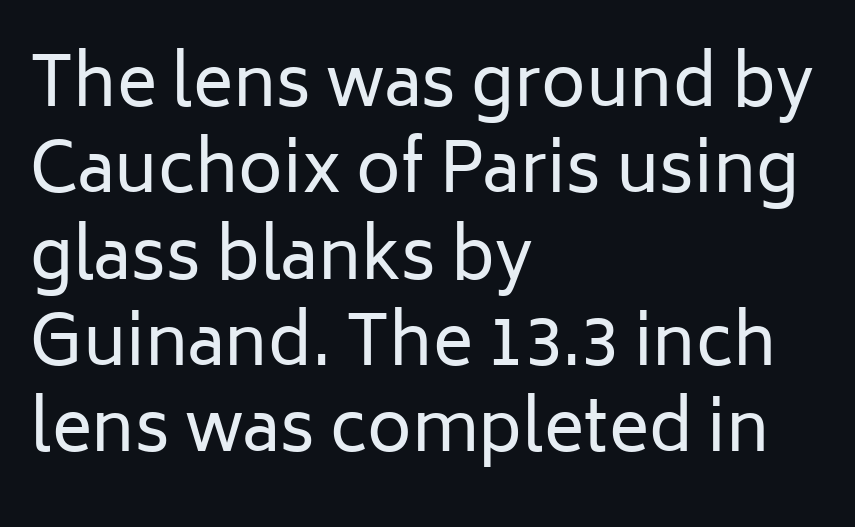
The image shows 68 px regular-weight sans-serif type, upright; set left-aligned, normal line spacing (1.27x), normal letter spacing, not underlined; low stroke contrast and a medium x-height.
